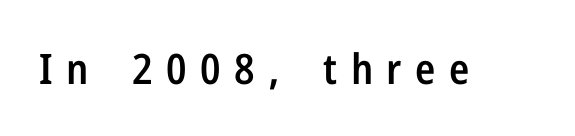
These lines are composed in type without serifs. Set as a demibold, roughly 600 on the weight scale. Nobody drew a line under any word here. The specimen reads as upright at a glance.
